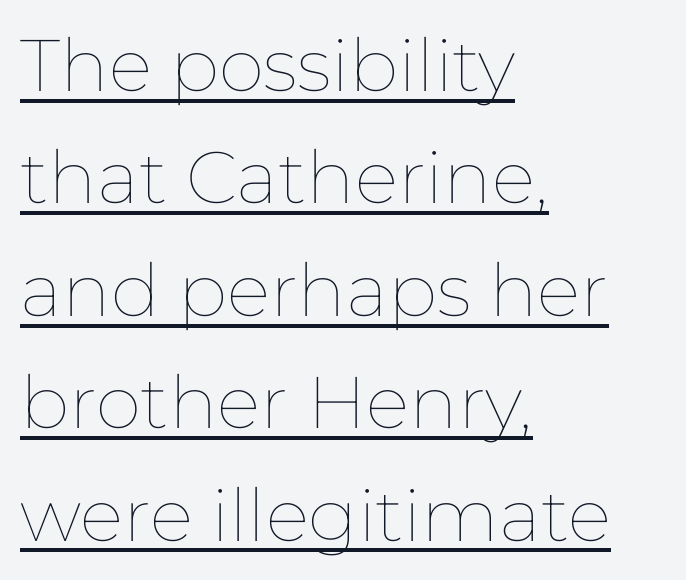
Q: Is the text bold? A: No.
Q: Is the text italic (slanted)? A: No, it is upright.
Q: Is the text underlined? A: Yes.
Q: How is the paragraph aligned? A: Left-aligned.
Q: Is the spacing between letters normal or unusually wide? A: Normal.
Q: Is the spacing between lines tight, normal or loose? A: Normal.
Q: Width (condensed, normal, or wide)? A: Normal.
Q: Stroke contrast? A: Low.
Q: x-height? A: Medium.
Q: Monospaced? A: No.
